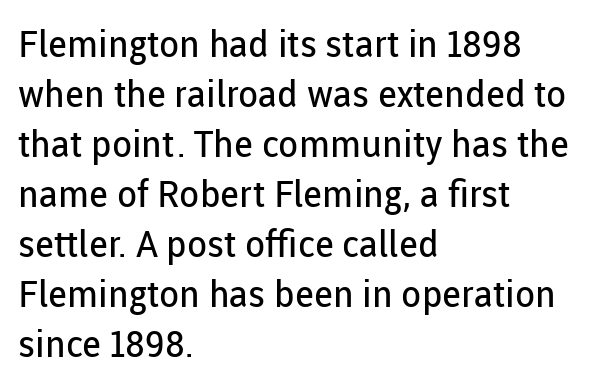
The image shows 37 px regular-weight sans-serif type, upright; set left-aligned, normal line spacing (1.35x), normal letter spacing, not underlined; low stroke contrast and a medium x-height.
